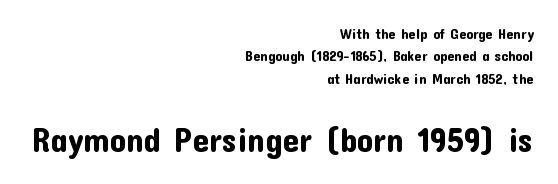
The image shows 33 px sans-serif type, upright; set right-aligned, normal line spacing (1.6x), normal letter spacing, not underlined; the second (bottom) block is 2.36x larger; low stroke contrast and a medium x-height.
